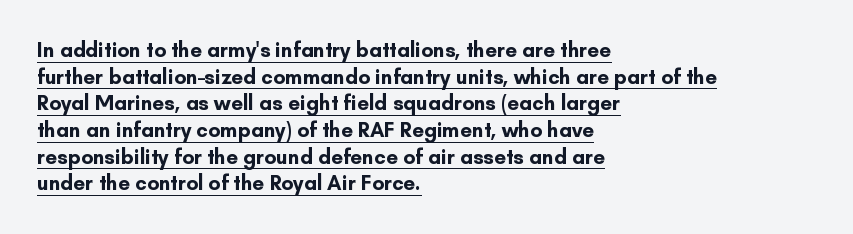
{"italic": "no", "bold": "yes", "underline": "yes", "align": "left", "line_spacing": "normal", "line_spacing_ratio": 1.27, "letter_spacing": "normal", "letter_spacing_em": 0.0, "glyph_px": 21}
